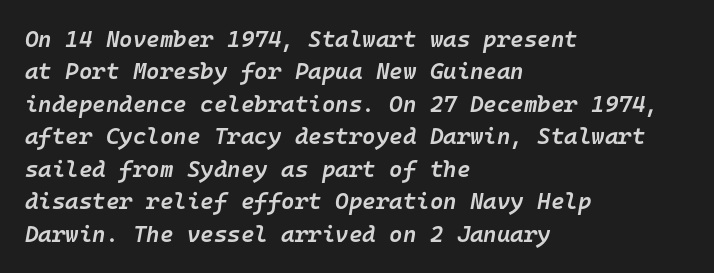
Rule under the text: the space is simply empty. What stands out about the letter spacing? Nothing — it is the standard amount. An italicized treatment has been applied to the whole sample. Evenly set lines give the paragraph a standard silhouette. Notice how the passage keeps a crisp vertical edge on the left only. Emphasis by weight is partial: semibold.
